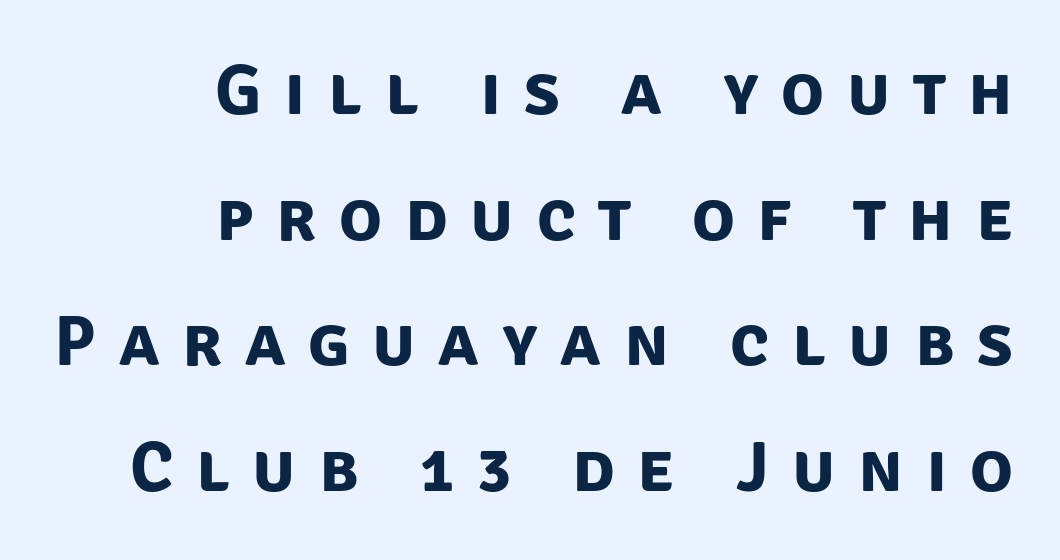
Here the designer chose a conventional face with non-uniform glyph widths. The words here are not underlined. Examine the stroke ends and you'll find no serifs. Students, note that the glyphs here are deliberately spaced far apart.
